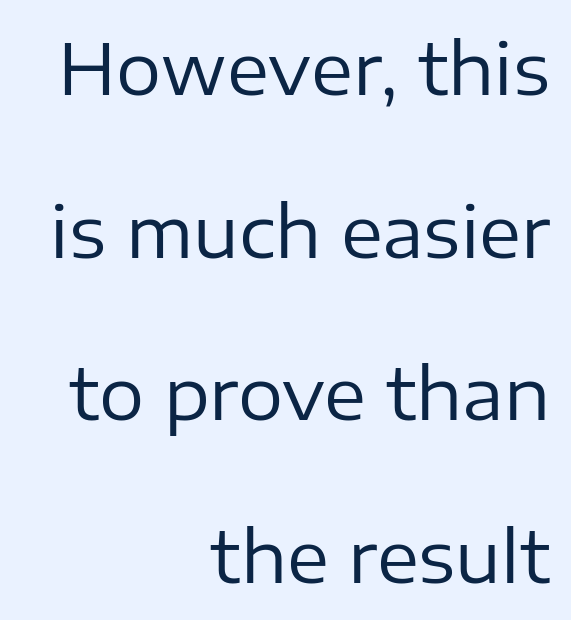
Q: Is the text bold? A: No.
Q: Is the text italic (slanted)? A: No, it is upright.
Q: Is the typeface a serif or a sans-serif typeface? A: Sans-serif.
Q: Is the text underlined? A: No.
Q: How is the paragraph aligned? A: Right-aligned.
Q: Is the spacing between letters normal or unusually wide? A: Normal.
Q: Is the spacing between lines tight, normal or loose? A: Loose.
Q: Width (condensed, normal, or wide)? A: Normal.
Q: Stroke contrast? A: Low.
Q: x-height? A: Medium.
Q: Monospaced? A: No.
